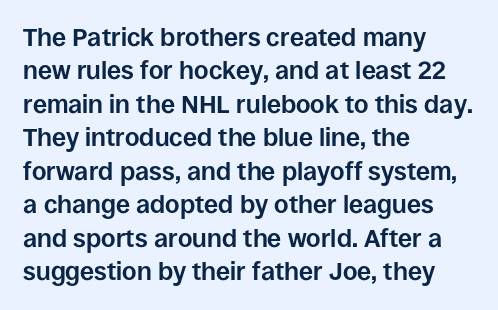
The image shows 25 px bold type, upright; set left-aligned, normal line spacing (1.34x), normal letter spacing, not underlined.
